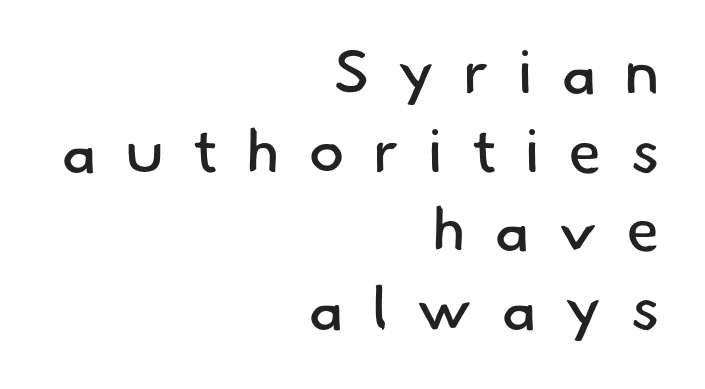
{"serif": "no", "bold": "no", "weight": "regular", "width": "normal", "stroke_contrast": "low", "x_height": "small", "monospaced": "no", "underline": "no", "align": "right", "line_spacing": "normal", "line_spacing_ratio": 1.29, "letter_spacing": "wide", "letter_spacing_em": 0.46, "glyph_px": 61}
